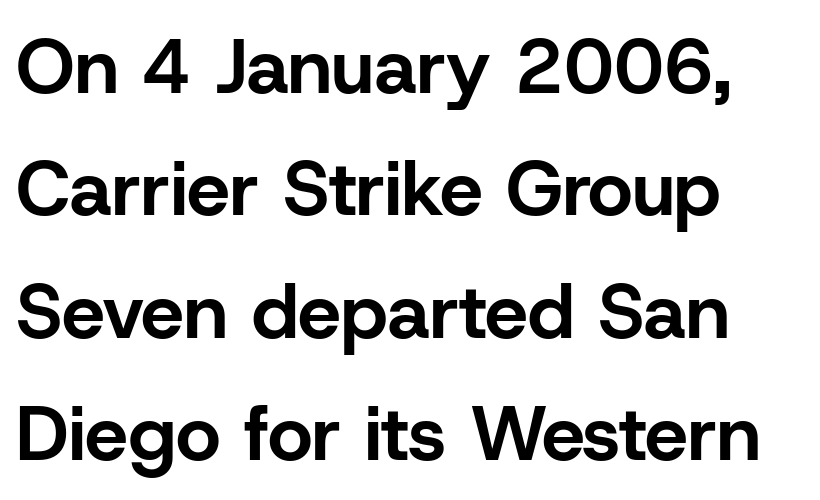
Does the type have serifs? No, each stem ends abruptly. Unmarked baselines from the first word to the last. As a designer I'd log this as weight 700, bold. Here the designer chose a conventional face with non-uniform glyph widths. Summary of vertical rhythm: regular, with standard interline spacing.
